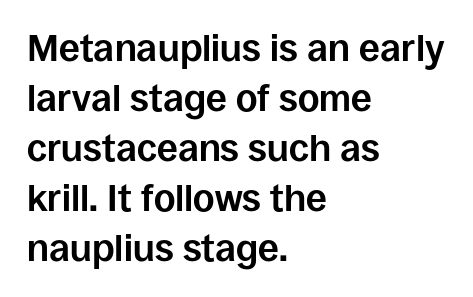
Normally led — the rows are evenly, conventionally spaced. Type style note: lacks serifs. The tracking reads as untouched default to a designer's eye. Varying glyph widths throughout — classic text-font behaviour.
